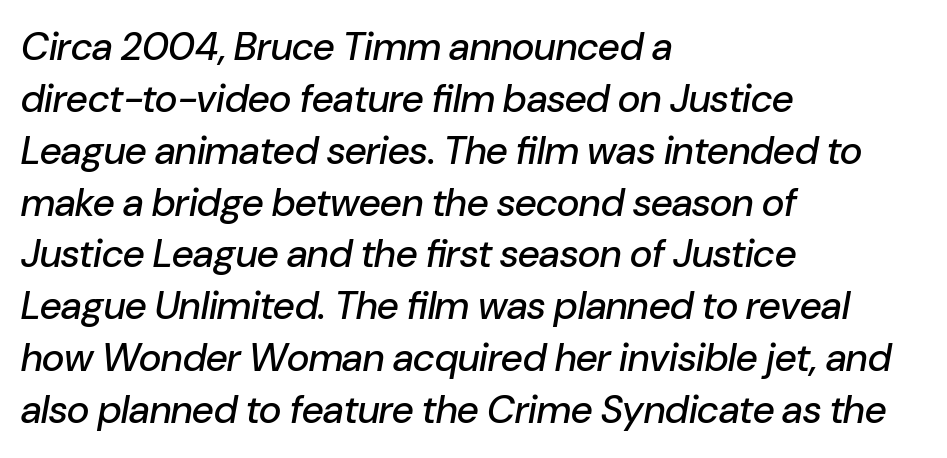
Q: Is the text italic (slanted)? A: Yes, it leans right by about 10 degrees.
Q: Is the text underlined? A: No.
Q: How is the paragraph aligned? A: Left-aligned.
Q: Is the spacing between letters normal or unusually wide? A: Normal.
Q: Is the spacing between lines tight, normal or loose? A: Normal.
Q: Width (condensed, normal, or wide)? A: Normal.
Q: Stroke contrast? A: Low.
Q: x-height? A: Medium.
Q: Monospaced? A: No.
